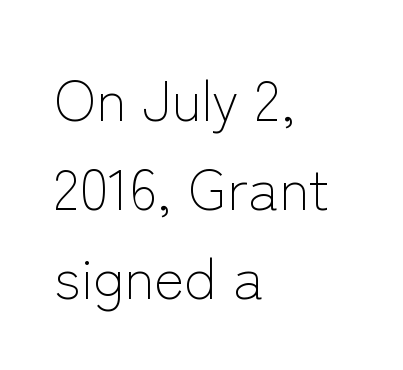
Q: Is the text bold? A: No.
Q: Is the text italic (slanted)? A: No, it is upright.
Q: Is the typeface a serif or a sans-serif typeface? A: Sans-serif.
Q: Is the text underlined? A: No.
Q: How is the paragraph aligned? A: Left-aligned.
Q: Is the spacing between letters normal or unusually wide? A: Normal.
Q: Is the spacing between lines tight, normal or loose? A: Normal.
Q: Width (condensed, normal, or wide)? A: Normal.
Q: Stroke contrast? A: Low.
Q: x-height? A: Medium.
Q: Monospaced? A: No.
